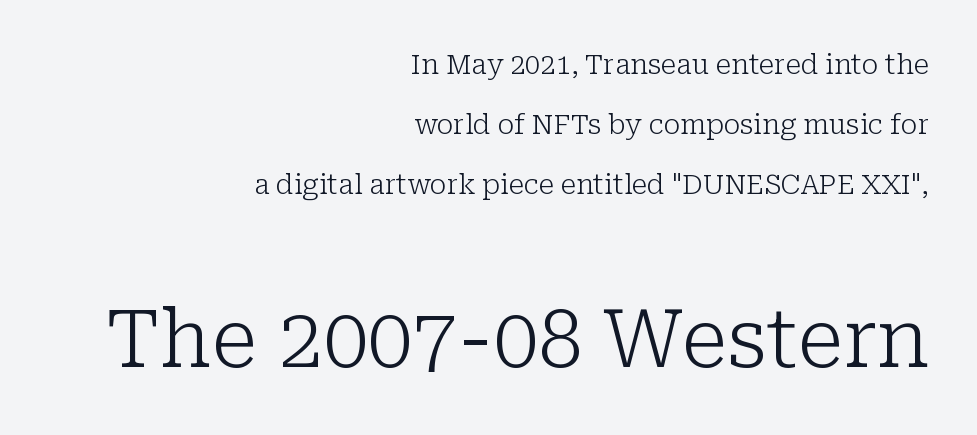
The image shows 80 px light serif type, upright; set right-aligned, loose line spacing (2.22x), normal letter spacing, not underlined; the second (bottom) block is 2.96x larger; low stroke contrast and a medium x-height.
